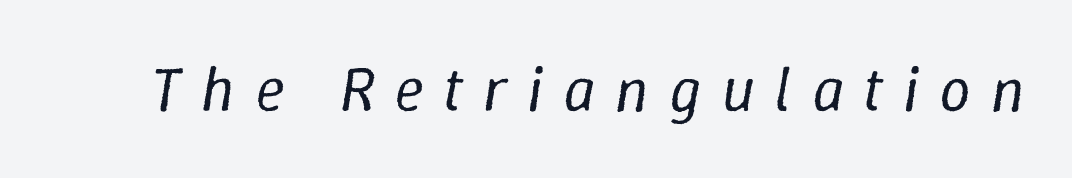
Q: Is the text bold? A: No.
Q: Is the text italic (slanted)? A: Yes, it leans right by about 9 degrees.
Q: Is the text underlined? A: No.
Q: Is the spacing between letters normal or unusually wide? A: Unusually wide.
Q: Width (condensed, normal, or wide)? A: Normal.
Q: Stroke contrast? A: Low.
Q: x-height? A: Medium.
Q: Monospaced? A: No.
